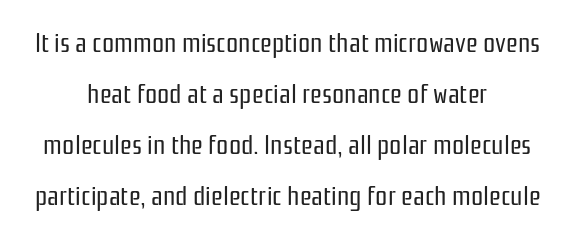
The image shows 27 px text type, upright; set centered, line spacing 1.89x, normal letter spacing, not underlined.
